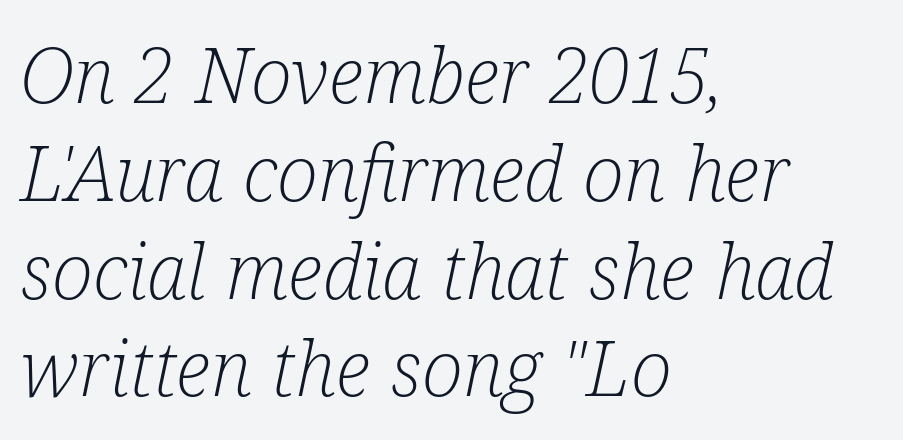
This sample uses an oblique cut, with every glyph tilted off the vertical. The letters advance in unequal steps, a hallmark of proportional type. Horizontally, the lines are justified to the leading edge only. This block has exactly the height ordinary leading produces. The horizontal fit of the characters is conventional and even. Check the space under the baseline: it is left empty.
